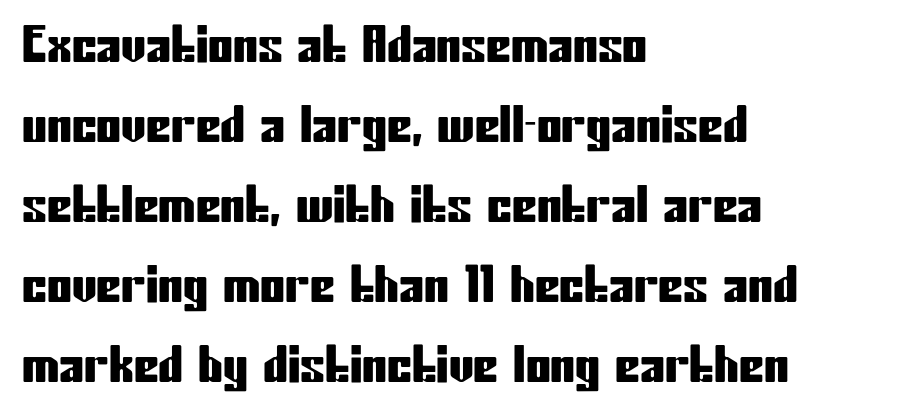
The image shows 50 px condensed sans-serif type, upright; set left-aligned, normal line spacing (1.6x), normal letter spacing, not underlined; low stroke contrast and a medium x-height.
